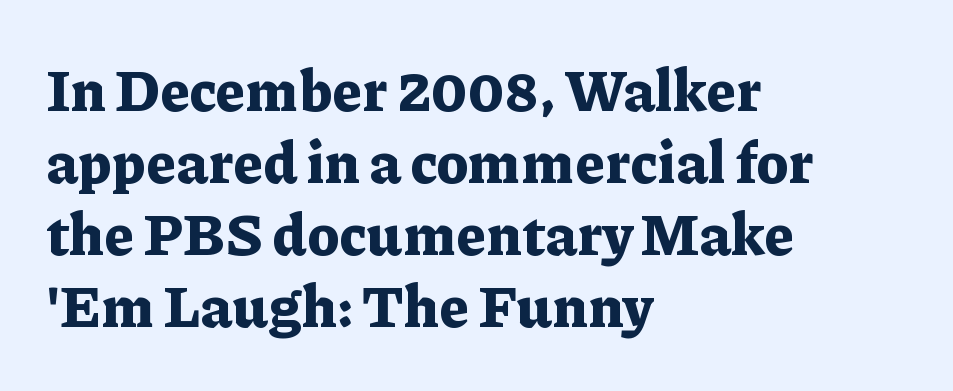
{"serif": "yes", "italic": "no", "bold": "yes", "weight": "bold", "width": "normal", "stroke_contrast": "low", "x_height": "medium", "monospaced": "no", "underline": "no", "align": "left", "line_spacing_ratio": 1.24, "letter_spacing": "normal", "letter_spacing_em": 0.0, "glyph_px": 58}
